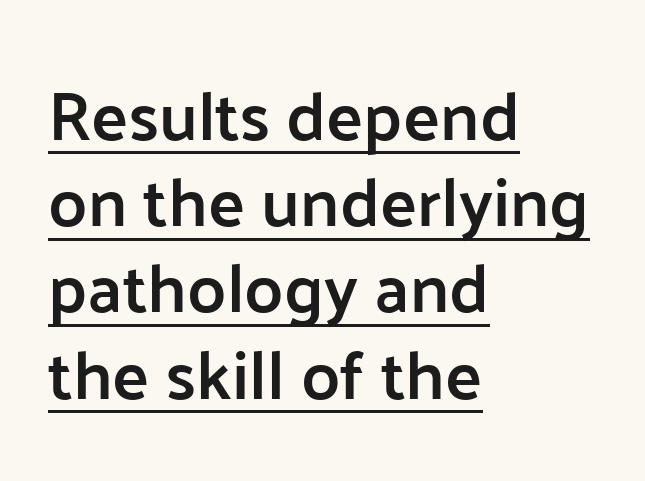
Q: Is the text bold? A: Semi-bold.
Q: Is the text italic (slanted)? A: No, it is upright.
Q: Is the typeface a serif or a sans-serif typeface? A: Sans-serif.
Q: Is the text underlined? A: Yes.
Q: How is the paragraph aligned? A: Left-aligned.
Q: Is the spacing between letters normal or unusually wide? A: Normal.
Q: Is the spacing between lines tight, normal or loose? A: Normal.
Q: Width (condensed, normal, or wide)? A: Normal.
Q: Stroke contrast? A: Low.
Q: x-height? A: Medium.
Q: Monospaced? A: No.
